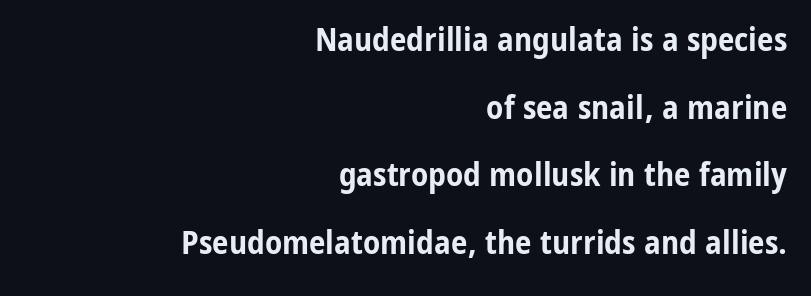
{"serif": "no", "italic": "no", "bold": "yes", "weight": "bold", "width": "condensed", "stroke_contrast": "low", "x_height": "medium", "monospaced": "no", "underline": "no", "align": "right", "line_spacing": "loose", "line_spacing_ratio": 2.05, "letter_spacing": "normal", "letter_spacing_em": 0.0, "glyph_px": 33}
